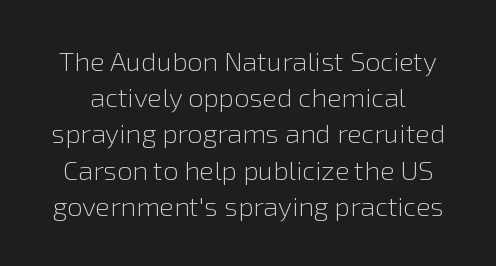
This sample uses an upright cut, with every glyph sitting square on the baseline. Compared with typical paragraphs, the rows here are spaced about the same. Nothing heavy about these letters — not bold at all. Honestly, there is no underline to notice here at all. This sample uses plain, unmodified letter spacing.
